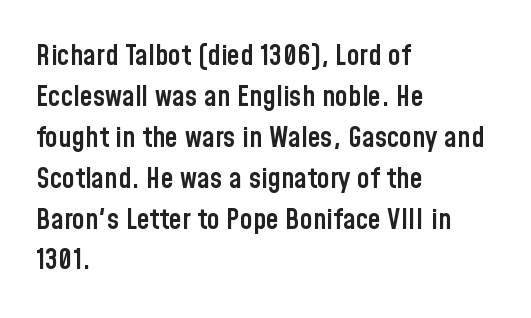
{"serif": "no", "italic": "no", "bold": "semi", "weight": "semibold", "width": "condensed", "stroke_contrast": "low", "x_height": "medium", "monospaced": "no", "underline": "no", "align": "left", "line_spacing": "normal", "line_spacing_ratio": 1.41, "letter_spacing": "normal", "letter_spacing_em": 0.0, "glyph_px": 29}
